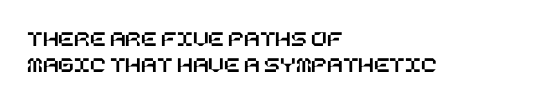
Lines of text with bare space underneath. Whoever set this chose condensed vertical rhythm over breathing room. When letters stand straight like this, we call the style roman or upright. The lines are quadded left.
